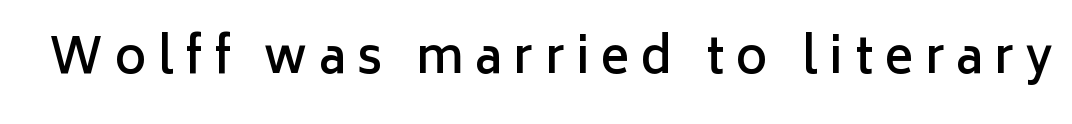
In terms of weight, the rendering is demibold, just under bold. Note: no serifs on the glyphs. Upright lettering throughout. Tracking value appears strongly positive — letters spread wide. You could not count columns in this text — the font is proportionally spaced. Each row of text sits above clean, open space.
